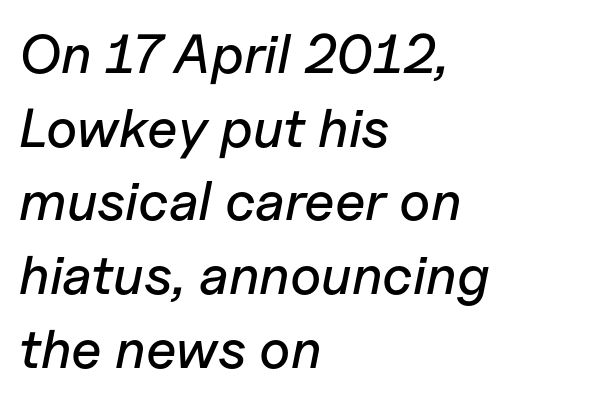
{"italic": "yes", "lean": "right", "slant_degrees": 11, "width": "normal", "stroke_contrast": "low", "x_height": "medium", "monospaced": "no", "underline": "no", "align": "left", "line_spacing": "normal", "line_spacing_ratio": 1.34, "letter_spacing": "normal", "letter_spacing_em": 0.0, "glyph_px": 55}
